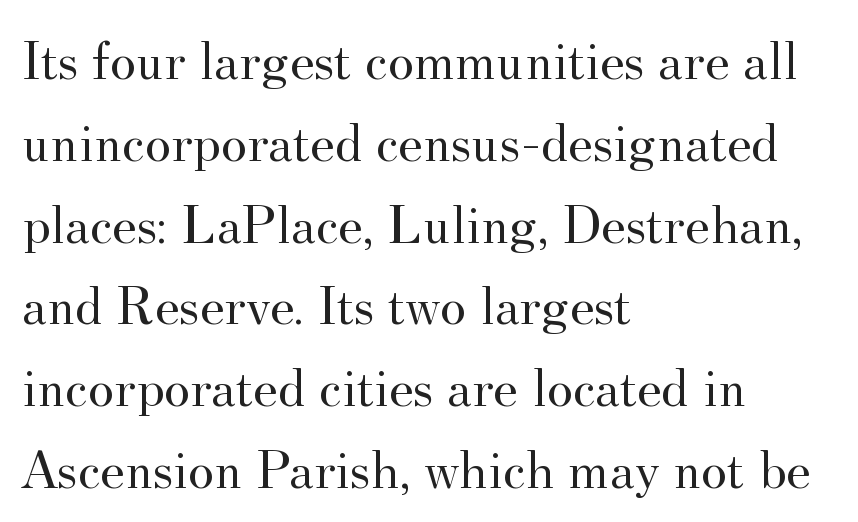
The strokes carry an ordinary text weight at most. Examine the stroke ends and you'll spot serifs. A roman cut, with each character standing at attention. The passage shown stacks its lines at a standard gap. The string is rendered with underlining switched off.
